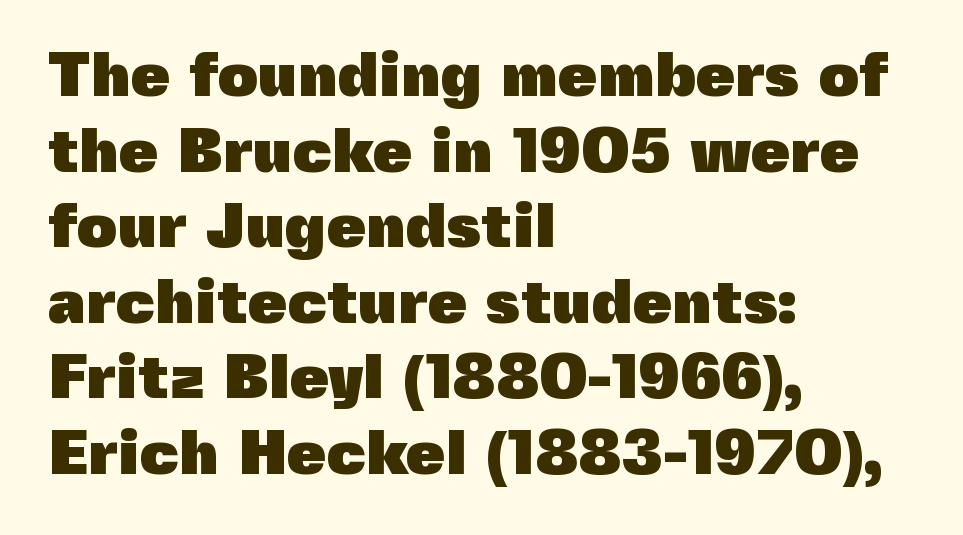
The letters sit at their default tracking, neither squeezed nor spread. Italic: no, the glyphs are upright roman. Which margin do the lines hug? The left one — the right edge is uneven. Font category for this specimen: sans-serif. Note the varied advance widths — an 'i' is clearly narrower than an 'm'.
